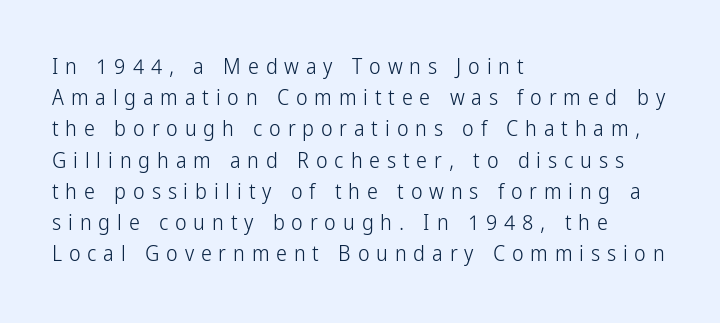
The image shows 22 px text type, upright; set left-aligned, normal line spacing (1.42x), unusually wide letter spacing (+0.31 em), not underlined.
